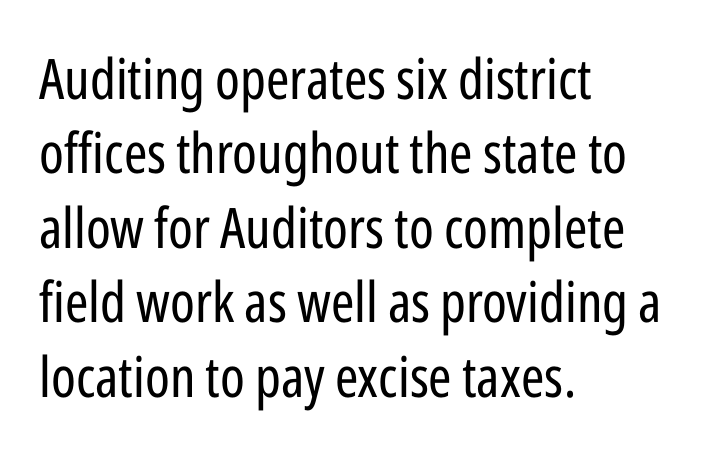
The specimen omits any rule beneath the text block's lines. Ink coverage per letter is moderate at most. The leading is moderate, giving the passage an even texture. Is there any slant? The stems are plumb. Do the characters align in a grid? No, the font is proportional. Visually the block forms a straight wall on the left and a jagged coastline on the right.
